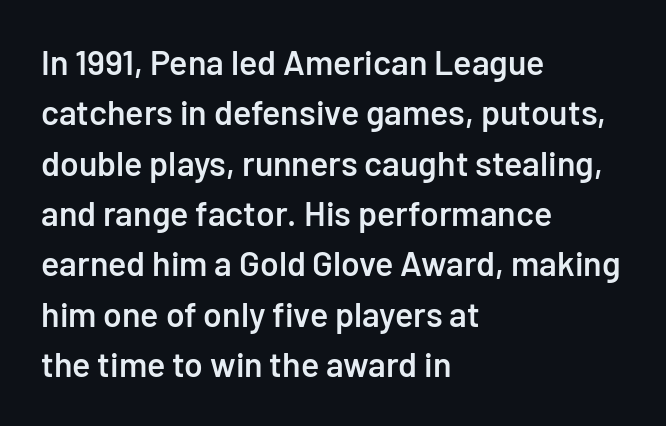
{"serif": "no", "italic": "no", "bold": "semi", "weight": "semibold", "width": "normal", "stroke_contrast": "low", "x_height": "medium", "monospaced": "no", "underline": "no", "align": "left", "line_spacing": "normal", "line_spacing_ratio": 1.48, "letter_spacing": "normal", "letter_spacing_em": 0.0, "glyph_px": 34}
